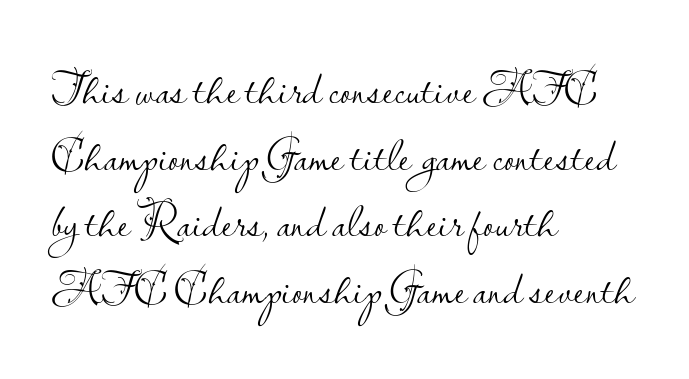
The image shows 47 px light sans-serif type; set left-aligned, normal line spacing (1.42x), normal letter spacing, not underlined; low stroke contrast and a small x-height.
